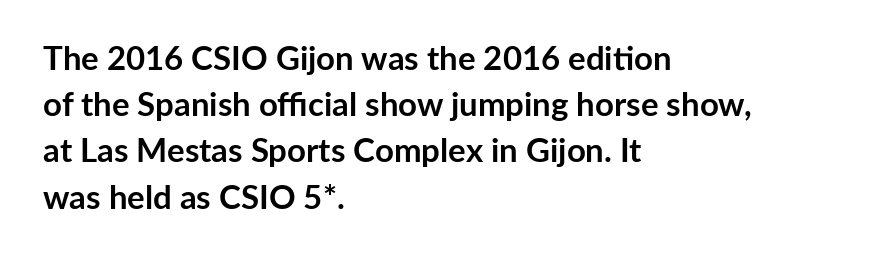
The image shows 33 px semibold sans-serif type, upright; set left-aligned, normal line spacing (1.4x), normal letter spacing, not underlined; low stroke contrast and a medium x-height.
